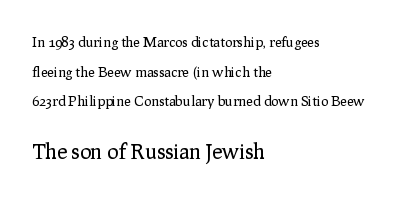
Honestly, there is no underline to notice here at all. You can tell it's not italic because the verticals are truly vertical. The text block is weighted toward the left margin, trailing off unevenly rightward. Leading: increased.
